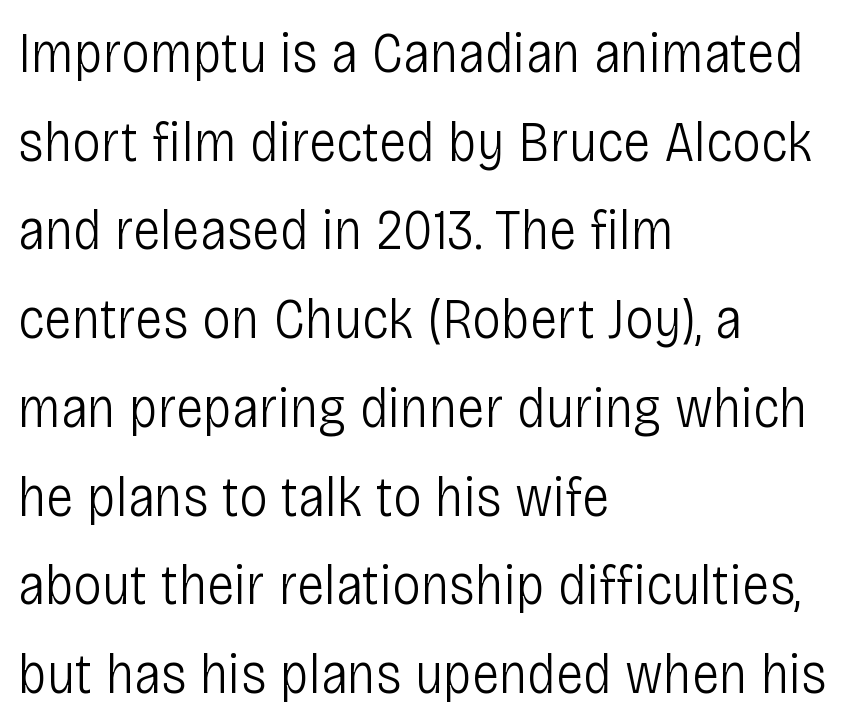
Q: Is the text bold? A: No.
Q: Is the text italic (slanted)? A: No, it is upright.
Q: Is the typeface a serif or a sans-serif typeface? A: Sans-serif.
Q: Is the text underlined? A: No.
Q: How is the paragraph aligned? A: Left-aligned.
Q: Is the spacing between letters normal or unusually wide? A: Normal.
Q: Is the spacing between lines tight, normal or loose? A: Normal.
Q: Width (condensed, normal, or wide)? A: Condensed.
Q: Stroke contrast? A: Low.
Q: x-height? A: Large.
Q: Monospaced? A: No.
